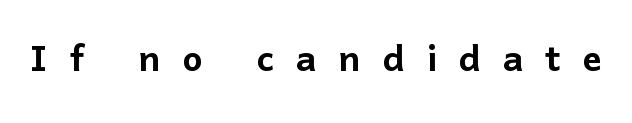
Q: Is the text italic (slanted)? A: No, it is upright.
Q: Is the typeface a serif or a sans-serif typeface? A: Sans-serif.
Q: Is the text underlined? A: No.
Q: Is the spacing between letters normal or unusually wide? A: Unusually wide.
Q: Width (condensed, normal, or wide)? A: Normal.
Q: Stroke contrast? A: Low.
Q: x-height? A: Medium.
Q: Monospaced? A: No.
